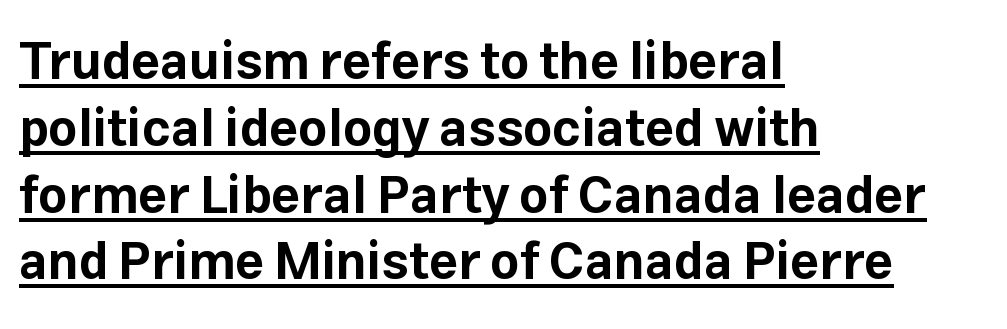
Vertical spacing — default. Check the space under the baseline: a stroke is drawn there. The rendering shows plain stroke endings on the letterforms — a sans-serif design. Inter-character spacing is left at the font's built-in metrics. Character widths vary here, with narrow letters taking less room than wide ones.
